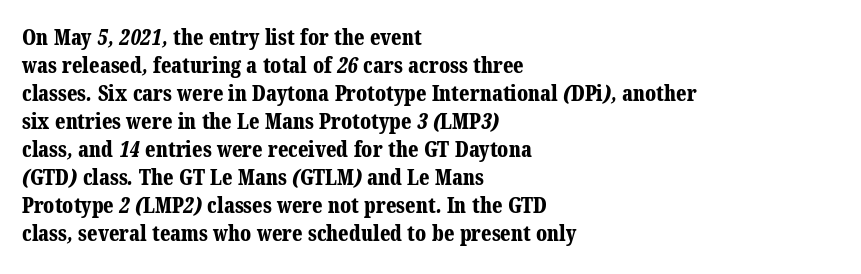
Q: Is the text bold? A: Yes.
Q: Is the text underlined? A: No.
Q: How is the paragraph aligned? A: Left-aligned.
Q: Is the spacing between letters normal or unusually wide? A: Normal.
Q: Is the spacing between lines tight, normal or loose? A: Normal.
